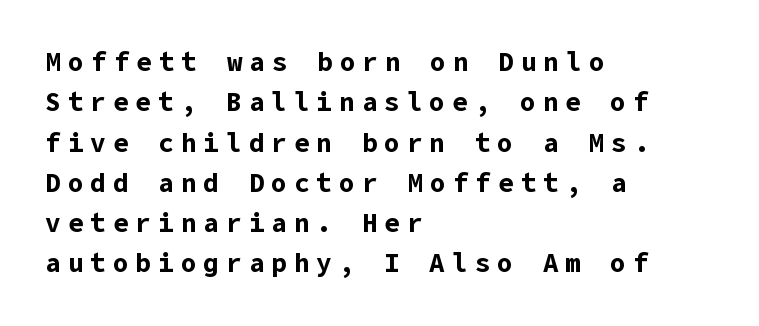
The image shows 26 px bold type, upright; set left-aligned, normal line spacing (1.55x), unusually wide letter spacing (+0.27 em), not underlined.
